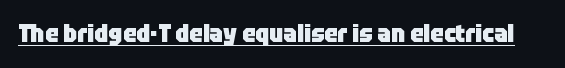
Q: Is the text bold? A: Yes.
Q: Is the text italic (slanted)? A: No, it is upright.
Q: Is the text underlined? A: Yes.
Q: Is the spacing between letters normal or unusually wide? A: Normal.
